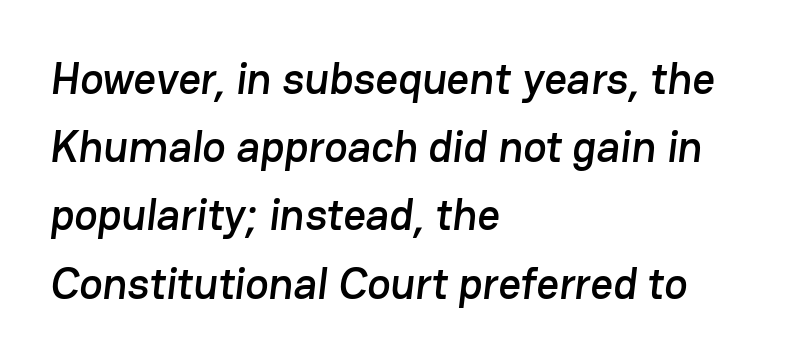
Typographically, this falls in the sans-serif category. Is the letter spacing exaggerated? No — it looks like the ordinary default. One-word summary of the alignment: left. What's the leading like? Ordinary, nothing unusual. Is this a fixed-width face? No — the glyphs have proportional, varying widths. Underline: absent.
